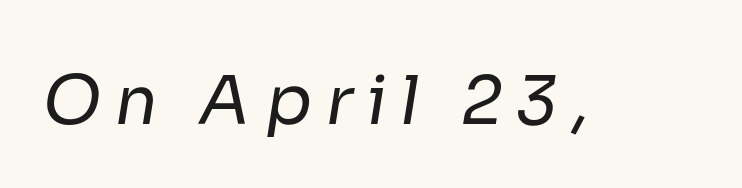
Q: Is the text bold? A: No.
Q: Is the typeface a serif or a sans-serif typeface? A: Sans-serif.
Q: Is the text underlined? A: No.
Q: Is the spacing between letters normal or unusually wide? A: Unusually wide.
Q: Width (condensed, normal, or wide)? A: Normal.
Q: Stroke contrast? A: Low.
Q: x-height? A: Medium.
Q: Monospaced? A: No.
